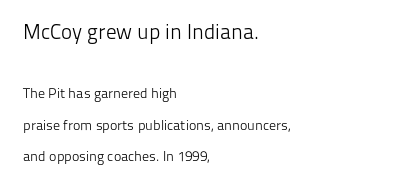
{"italic": "no", "bold": "no", "underline": "no", "align": "left", "line_spacing": "loose", "line_spacing_ratio": 2.25, "letter_spacing": "normal", "letter_spacing_em": 0.0, "larger_block": "first", "size_ratio": 1.5, "glyph_px": 21}
